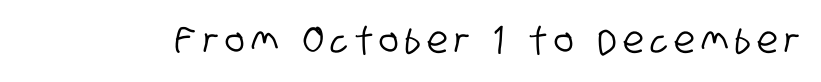
Q: Is the typeface a serif or a sans-serif typeface? A: Sans-serif.
Q: Is the text underlined? A: No.
Q: Width (condensed, normal, or wide)? A: Condensed.
Q: Stroke contrast? A: Low.
Q: x-height? A: Large.
Q: Monospaced? A: No.
